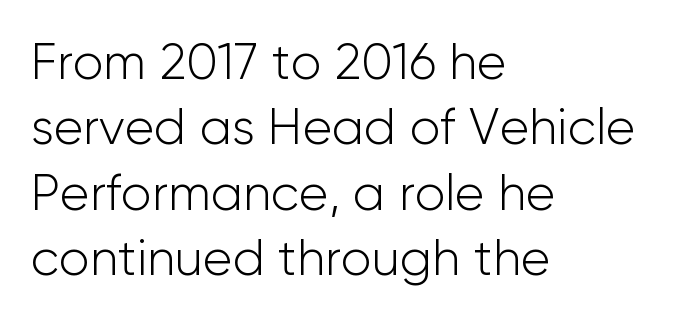
The image shows 50 px light sans-serif type, upright; set left-aligned, normal line spacing (1.31x), normal letter spacing, not underlined; low stroke contrast and a medium x-height.
